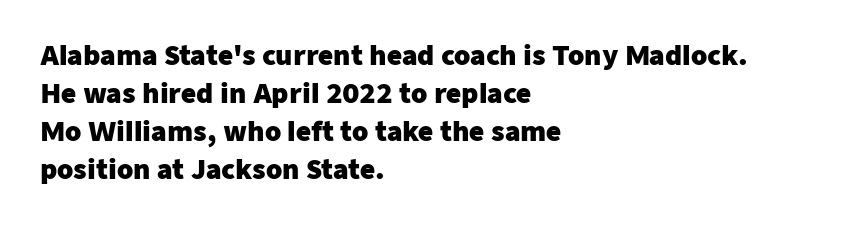
Q: Is the text bold? A: Yes.
Q: Is the text italic (slanted)? A: No, it is upright.
Q: Is the text underlined? A: No.
Q: How is the paragraph aligned? A: Left-aligned.
Q: Is the spacing between letters normal or unusually wide? A: Normal.
Q: Is the spacing between lines tight, normal or loose? A: Normal.
